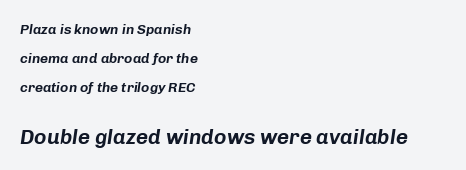
{"italic": "yes", "lean": "right", "slant_degrees": 8, "underline": "no", "align": "left", "line_spacing": "loose", "line_spacing_ratio": 2.07, "letter_spacing": "normal", "letter_spacing_em": 0.0, "larger_block": "second", "size_ratio": 1.5, "glyph_px": 21}
